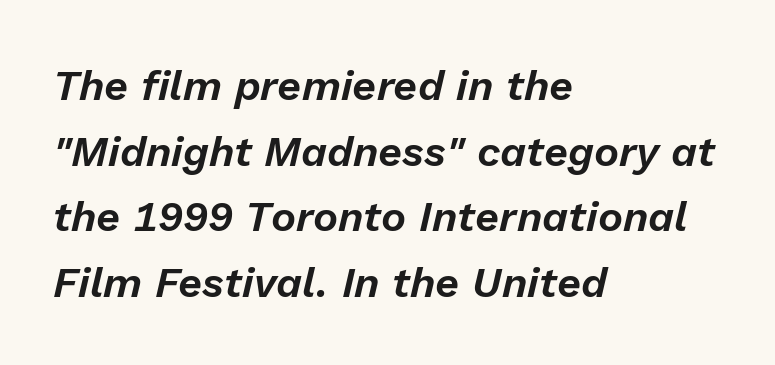
Q: Is the text italic (slanted)? A: Yes, it leans right by about 13 degrees.
Q: Is the text underlined? A: No.
Q: How is the paragraph aligned? A: Left-aligned.
Q: Is the spacing between letters normal or unusually wide? A: Normal.
Q: Is the spacing between lines tight, normal or loose? A: Normal.
Q: Width (condensed, normal, or wide)? A: Normal.
Q: Stroke contrast? A: Low.
Q: x-height? A: Medium.
Q: Monospaced? A: No.
